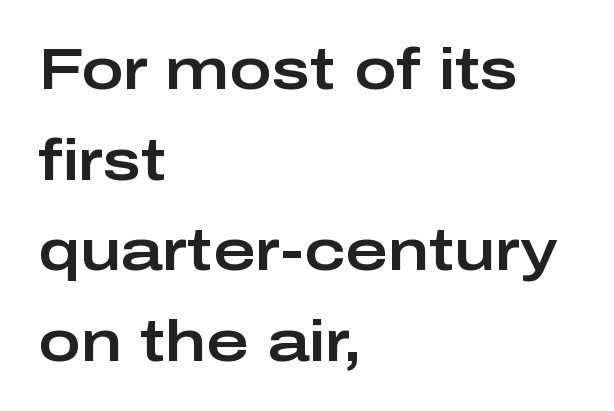
{"serif": "no", "italic": "no", "width": "wide", "stroke_contrast": "low", "x_height": "medium", "monospaced": "no", "underline": "no", "align": "left", "line_spacing": "normal", "line_spacing_ratio": 1.59, "letter_spacing": "normal", "letter_spacing_em": 0.0, "glyph_px": 57}
